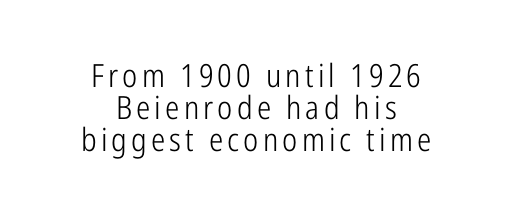
{"serif": "no", "italic": "no", "bold": "no", "weight": "light", "width": "condensed", "stroke_contrast": "low", "x_height": "medium", "monospaced": "no", "underline": "no", "align": "center", "line_spacing": "tight", "line_spacing_ratio": 1.0, "glyph_px": 32}
